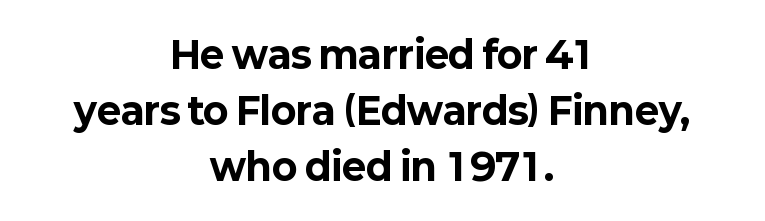
Q: Is the text bold? A: Yes.
Q: Is the text italic (slanted)? A: No, it is upright.
Q: Is the typeface a serif or a sans-serif typeface? A: Sans-serif.
Q: Is the text underlined? A: No.
Q: How is the paragraph aligned? A: Centered.
Q: Is the spacing between letters normal or unusually wide? A: Normal.
Q: Is the spacing between lines tight, normal or loose? A: Normal.
Q: Width (condensed, normal, or wide)? A: Normal.
Q: Stroke contrast? A: Low.
Q: x-height? A: Medium.
Q: Monospaced? A: No.
